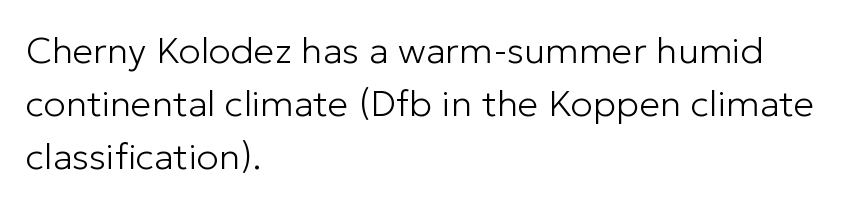
{"serif": "no", "italic": "no", "bold": "no", "weight": "light", "width": "normal", "stroke_contrast": "low", "x_height": "medium", "monospaced": "no", "underline": "no", "align": "left", "line_spacing": "normal", "line_spacing_ratio": 1.43, "letter_spacing": "normal", "letter_spacing_em": 0.0, "glyph_px": 37}
